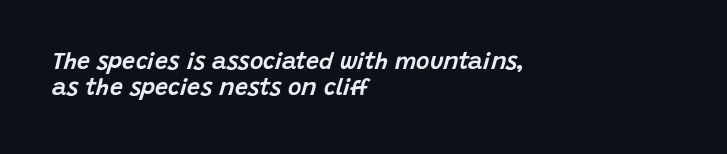
{"italic": "yes", "lean": "right", "slant_degrees": 15, "underline": "no", "align": "left", "line_spacing": "tight", "line_spacing_ratio": 1.12, "letter_spacing": "normal", "letter_spacing_em": 0.0, "glyph_px": 23}
